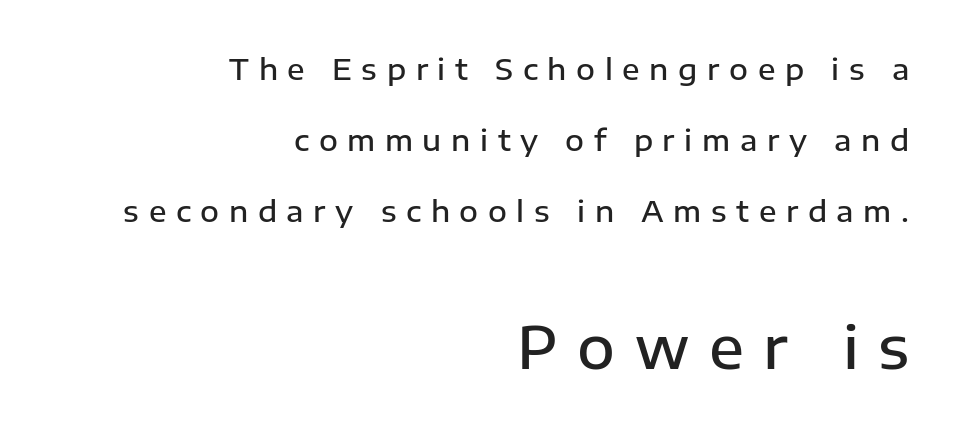
The image shows 58 px semibold sans-serif type, upright; set right-aligned, loose line spacing (2.44x), unusually wide letter spacing (+0.33 em), not underlined; the second (bottom) block is 2.0x larger; low stroke contrast and a medium x-height.
